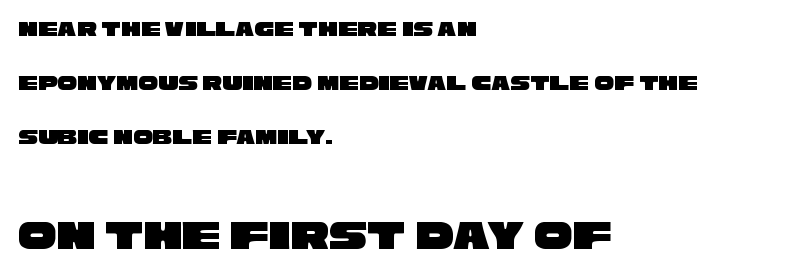
{"serif": "no", "width": "wide", "stroke_contrast": "low", "x_height": "large", "monospaced": "no", "underline": "no", "align": "left", "line_spacing": "loose", "line_spacing_ratio": 2.45, "letter_spacing": "normal", "letter_spacing_em": 0.0, "larger_block": "second", "size_ratio": 1.95, "glyph_px": 43}
